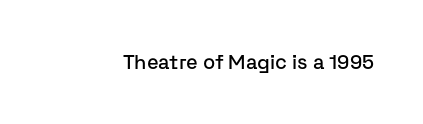
These lines keep a tight, regular rhythm from letter to letter. Unmarked baselines from the first word to the last. Italic: no, the glyphs are upright roman.
